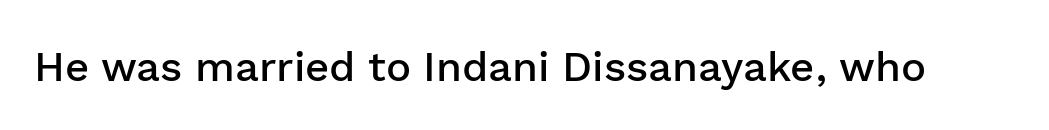
Q: Is the text bold? A: Semi-bold.
Q: Is the text italic (slanted)? A: No, it is upright.
Q: Is the typeface a serif or a sans-serif typeface? A: Sans-serif.
Q: Is the text underlined? A: No.
Q: Is the spacing between letters normal or unusually wide? A: Normal.
Q: Width (condensed, normal, or wide)? A: Normal.
Q: Stroke contrast? A: Low.
Q: x-height? A: Medium.
Q: Monospaced? A: No.
